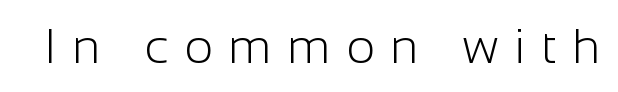
The image shows 49 px light sans-serif type, upright; set unusually wide letter spacing (+0.32 em), not underlined; low stroke contrast and a medium x-height.
